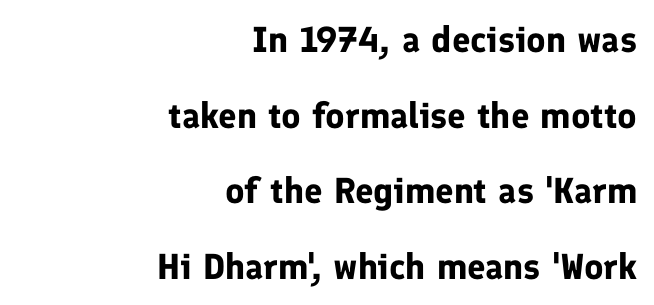
{"serif": "no", "italic": "no", "bold": "yes", "weight": "bold", "width": "normal", "stroke_contrast": "low", "x_height": "medium", "monospaced": "no", "underline": "no", "align": "right", "line_spacing": "loose", "line_spacing_ratio": 2.1, "letter_spacing": "normal", "letter_spacing_em": 0.0, "glyph_px": 36}
